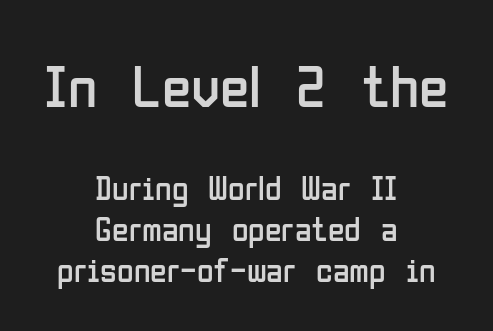
The image shows 60 px regular-weight, condensed sans-serif type, upright; set centered, line spacing 1.21x, normal letter spacing, not underlined; the first (top) block is 1.76x larger; low stroke contrast and a medium x-height.
